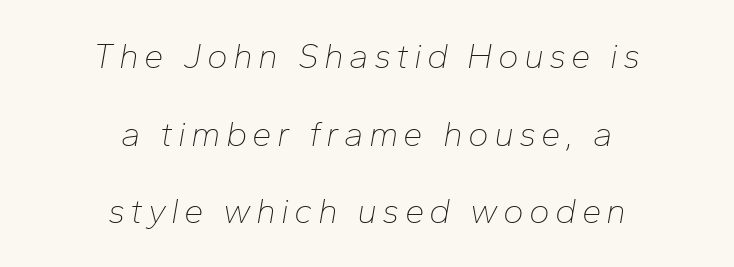
Q: Is the text bold? A: No.
Q: Is the text italic (slanted)? A: Yes, it leans right by about 10 degrees.
Q: Is the text underlined? A: No.
Q: How is the paragraph aligned? A: Centered.
Q: Is the spacing between lines tight, normal or loose? A: Loose.
Q: Width (condensed, normal, or wide)? A: Normal.
Q: Stroke contrast? A: Low.
Q: x-height? A: Medium.
Q: Monospaced? A: No.
